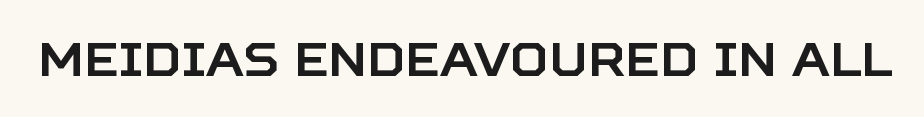
The specimen omits any rule beneath the text block's lines. The letters advance in unequal steps, a hallmark of proportional type. Look at the bottom of the vertical strokes: they stop flat, with no serifs. The passage shown has conventional tracking throughout.
